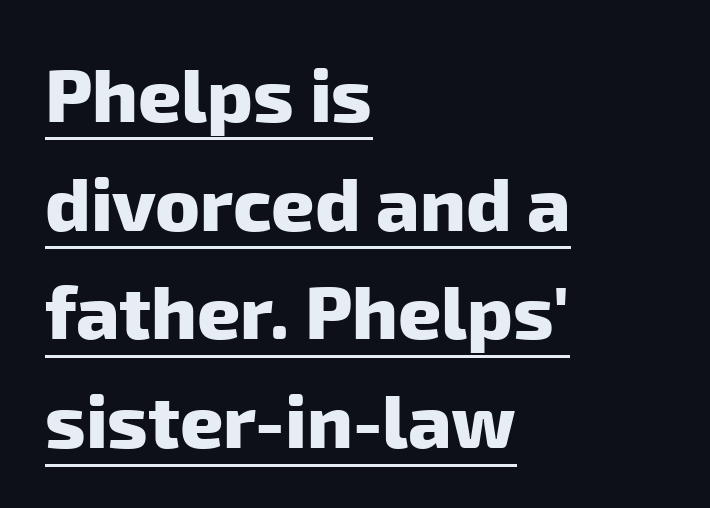
{"serif": "no", "bold": "yes", "weight": "heavy", "width": "normal", "stroke_contrast": "low", "x_height": "medium", "monospaced": "no", "underline": "yes", "align": "left", "line_spacing": "normal", "line_spacing_ratio": 1.45, "letter_spacing": "normal", "letter_spacing_em": 0.0, "glyph_px": 75}
